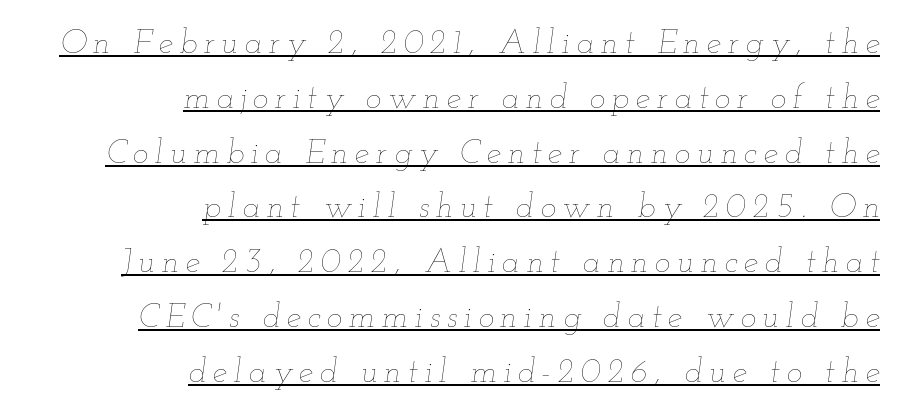
Q: Is the text bold? A: No.
Q: Is the text italic (slanted)? A: Yes, it leans right by about 12 degrees.
Q: Is the text underlined? A: Yes.
Q: How is the paragraph aligned? A: Right-aligned.
Q: Is the spacing between letters normal or unusually wide? A: Unusually wide.
Q: Is the spacing between lines tight, normal or loose? A: Normal.
Q: Width (condensed, normal, or wide)? A: Wide.
Q: Stroke contrast? A: Low.
Q: x-height? A: Small.
Q: Monospaced? A: No.
